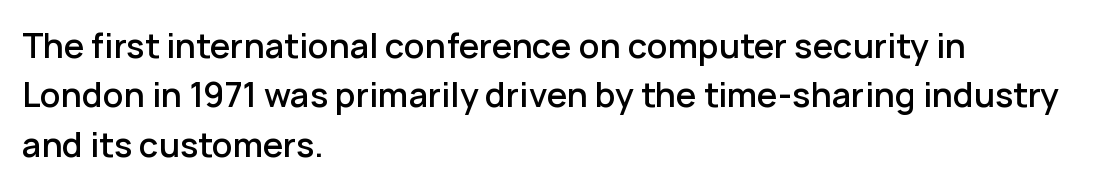
{"serif": "no", "italic": "no", "bold": "semi", "weight": "semibold", "width": "normal", "stroke_contrast": "low", "x_height": "medium", "monospaced": "no", "underline": "no", "align": "left", "line_spacing": "normal", "line_spacing_ratio": 1.5, "letter_spacing": "normal", "letter_spacing_em": 0.0, "glyph_px": 33}
